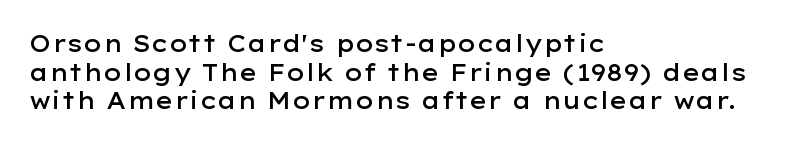
The image shows 23 px text type, upright; set left-aligned, line spacing 1.24x, normal letter spacing, not underlined.
